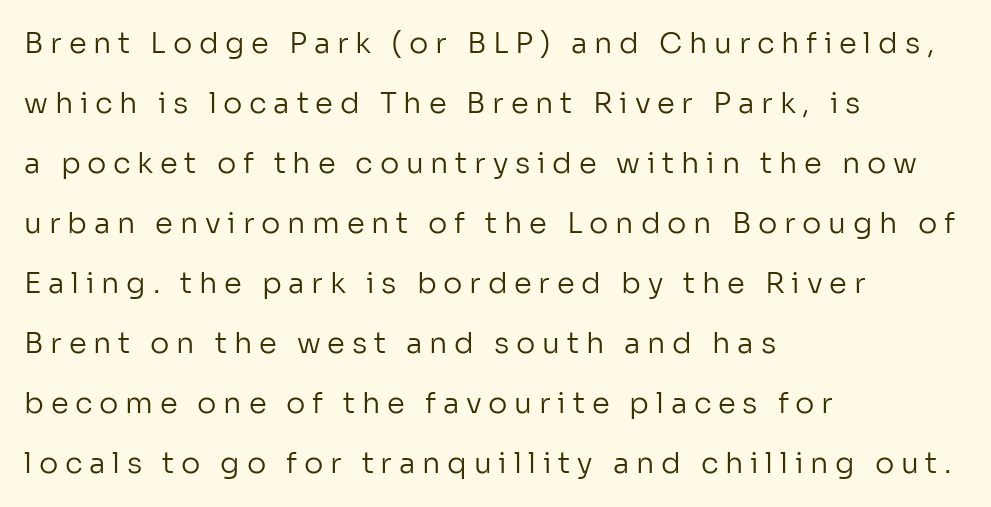
The image shows 29 px regular-weight sans-serif type, upright; set left-aligned, loose line spacing (2.07x), unusually wide letter spacing (+0.23 em), not underlined; low stroke contrast and a medium x-height.
